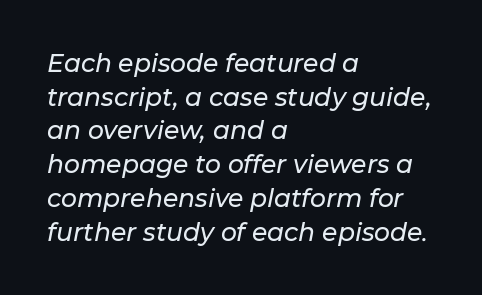
Q: Is the text italic (slanted)? A: Yes, it leans right by about 11 degrees.
Q: Is the text underlined? A: No.
Q: How is the paragraph aligned? A: Left-aligned.
Q: Is the spacing between letters normal or unusually wide? A: Normal.
Q: Is the spacing between lines tight, normal or loose? A: Normal.
